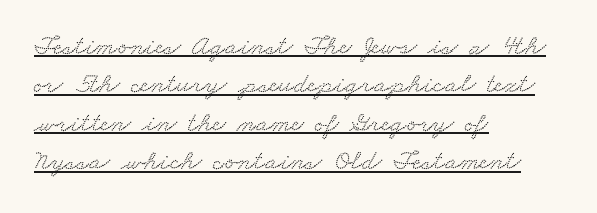
Every word sits above its own underline. Is there much room between lines? A standard amount, neither cramped nor airy. The passage shown is typed in a proportional face where columns would drift. Layout note: lines flush left. A typesetter would label this face a serif.
